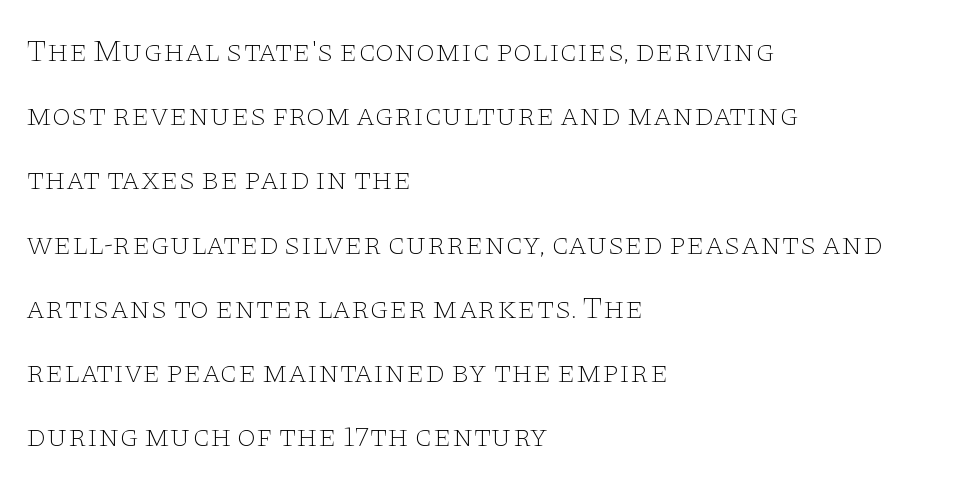
Q: Is the text bold? A: No.
Q: Is the text italic (slanted)? A: No, it is upright.
Q: Is the typeface a serif or a sans-serif typeface? A: Serif.
Q: Is the text underlined? A: No.
Q: How is the paragraph aligned? A: Left-aligned.
Q: Is the spacing between letters normal or unusually wide? A: Normal.
Q: Is the spacing between lines tight, normal or loose? A: Loose.
Q: Width (condensed, normal, or wide)? A: Wide.
Q: Stroke contrast? A: Low.
Q: x-height? A: Large.
Q: Monospaced? A: No.
